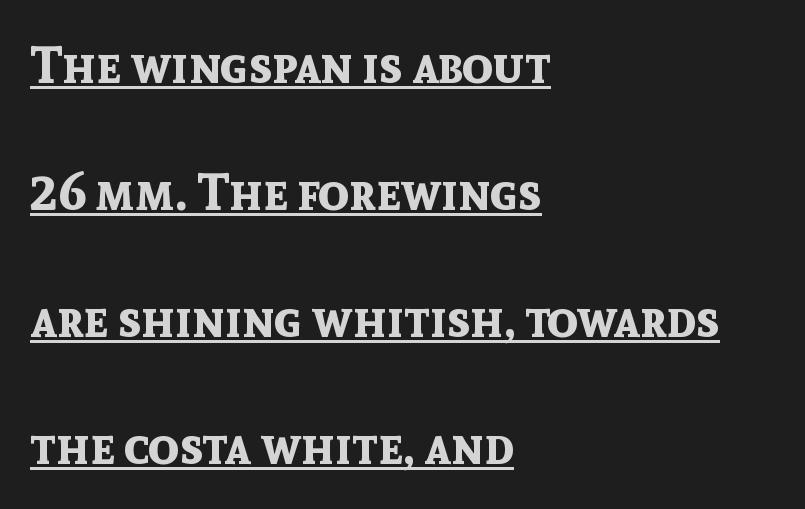
{"serif": "no", "italic": "no", "bold": "yes", "weight": "bold", "width": "normal", "x_height": "medium", "monospaced": "no", "underline": "yes", "align": "left", "line_spacing": "loose", "line_spacing_ratio": 2.49, "letter_spacing": "normal", "letter_spacing_em": 0.0, "glyph_px": 51}
